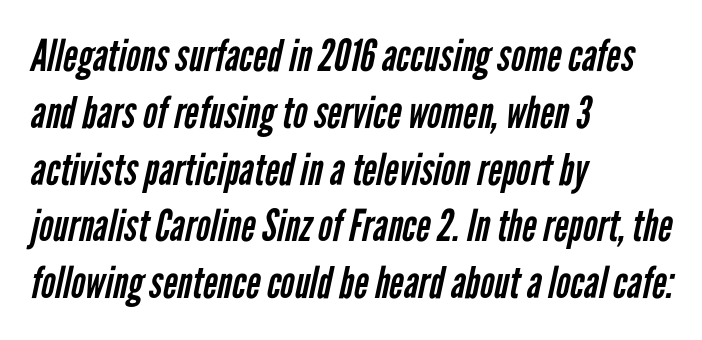
{"serif": "no", "bold": "no", "weight": "regular", "width": "condensed", "stroke_contrast": "low", "x_height": "medium", "monospaced": "no", "underline": "no", "align": "left", "line_spacing": "normal", "line_spacing_ratio": 1.29, "letter_spacing": "normal", "letter_spacing_em": 0.0, "glyph_px": 44}
